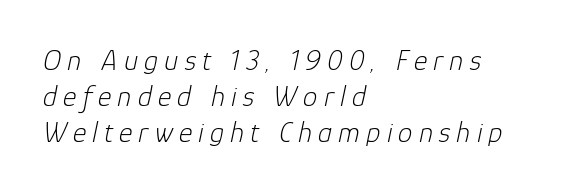
{"italic": "yes", "lean": "right", "slant_degrees": 12, "bold": "no", "weight": "light", "width": "normal", "stroke_contrast": "low", "x_height": "medium", "monospaced": "no", "underline": "no", "align": "left", "line_spacing": "normal", "line_spacing_ratio": 1.25, "letter_spacing": "wide", "letter_spacing_em": 0.21, "glyph_px": 29}
